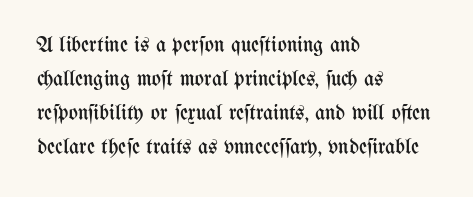
{"italic": "no", "bold": "no", "underline": "no", "align": "left", "line_spacing": "normal", "line_spacing_ratio": 1.55, "letter_spacing": "normal", "letter_spacing_em": 0.0, "glyph_px": 22}
